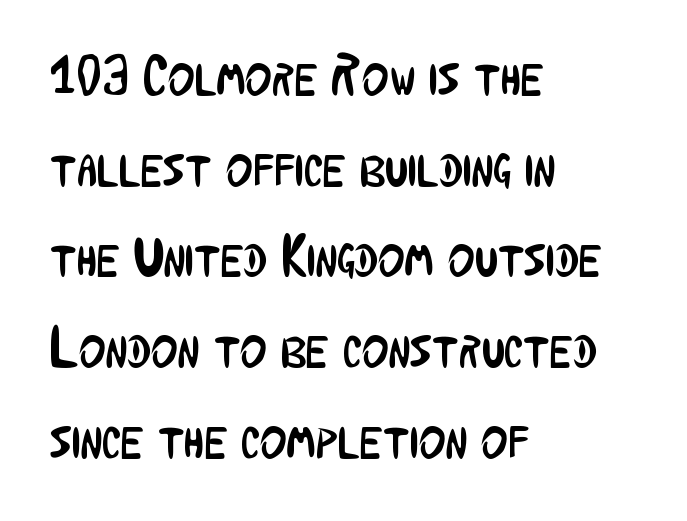
Observe the ordinary spacing: letters are neighbours, not strangers. Students, observe: this is what conventionally led text looks like. Character widths vary here, with narrow letters taking less room than wide ones. Vertical strokes here are truly vertical. I'd call this a sans setting — the letters go barefoot.
